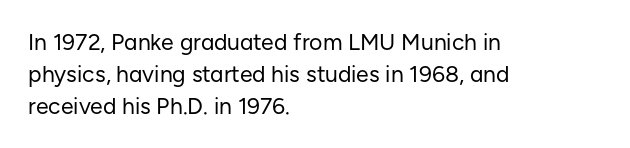
Caption: standard tracking, unaltered. Does the leading feel generous? No, just average. The lines are quadded left. Check the space under the baseline: it is left empty.
